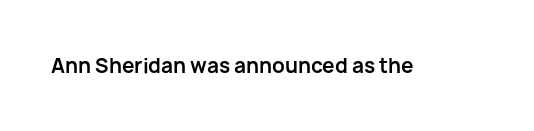
The rendering keeps characters at their native spacing. Underlining? Definitely not there. Nope, not italic — everything's standing straight. Set as a true bold cut, around the 700 mark.
